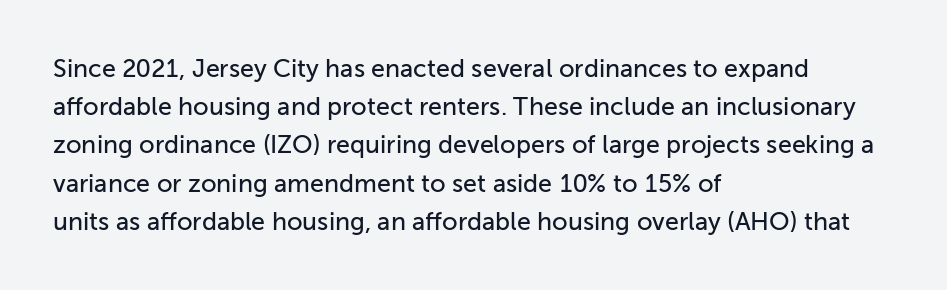
{"italic": "no", "underline": "no", "align": "left", "line_spacing": "normal", "line_spacing_ratio": 1.53, "letter_spacing": "normal", "letter_spacing_em": 0.0, "glyph_px": 25}
